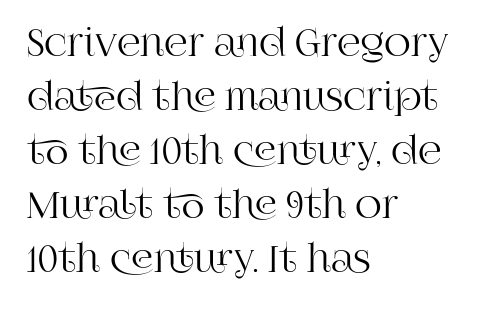
The image shows 37 px serif type, upright; set left-aligned, normal line spacing (1.46x), normal letter spacing, not underlined; high stroke contrast and a large x-height.
